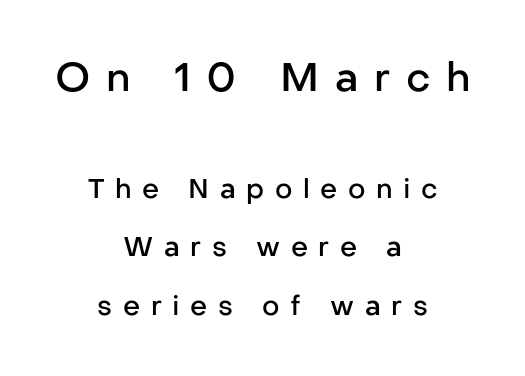
Q: Is the text bold? A: Semi-bold.
Q: Is the text italic (slanted)? A: No, it is upright.
Q: Is the typeface a serif or a sans-serif typeface? A: Sans-serif.
Q: Is the text underlined? A: No.
Q: How is the paragraph aligned? A: Centered.
Q: Is the spacing between letters normal or unusually wide? A: Unusually wide.
Q: Is the spacing between lines tight, normal or loose? A: Loose.
Q: Which block of text is set in a larger size, the first (top) or the second (bottom)? A: The first (top) one.
Q: Width (condensed, normal, or wide)? A: Normal.
Q: Stroke contrast? A: Low.
Q: x-height? A: Medium.
Q: Monospaced? A: No.
